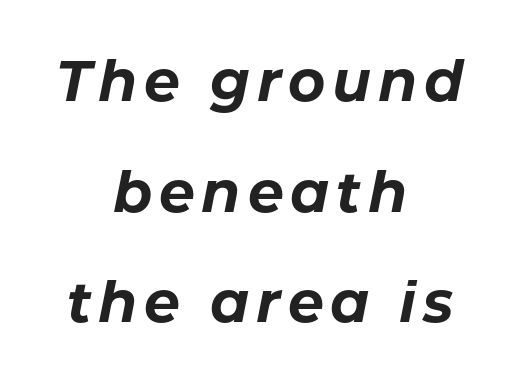
The passage shown is typed in a proportional face where columns would drift. Emphasis by weight is at full strength: bold. The text carries the slant typical of an italic or oblique font. Leading: increased. Words float on clear page, feet unadorned. Short and long lines alike share a common midpoint.
